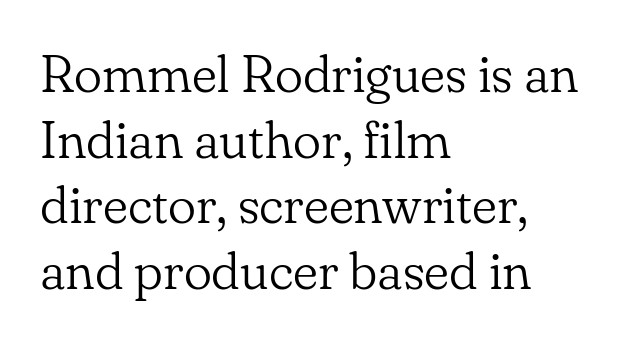
Q: Is the text bold? A: No.
Q: Is the text italic (slanted)? A: No, it is upright.
Q: Is the typeface a serif or a sans-serif typeface? A: Serif.
Q: Is the text underlined? A: No.
Q: How is the paragraph aligned? A: Left-aligned.
Q: Is the spacing between letters normal or unusually wide? A: Normal.
Q: Width (condensed, normal, or wide)? A: Normal.
Q: Stroke contrast? A: Low.
Q: x-height? A: Small.
Q: Monospaced? A: No.
